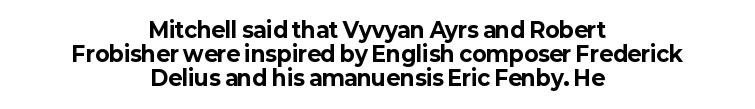
Q: Is the text bold? A: Yes.
Q: Is the text italic (slanted)? A: No, it is upright.
Q: Is the text underlined? A: No.
Q: How is the paragraph aligned? A: Centered.
Q: Is the spacing between letters normal or unusually wide? A: Normal.
Q: Is the spacing between lines tight, normal or loose? A: Tight.
